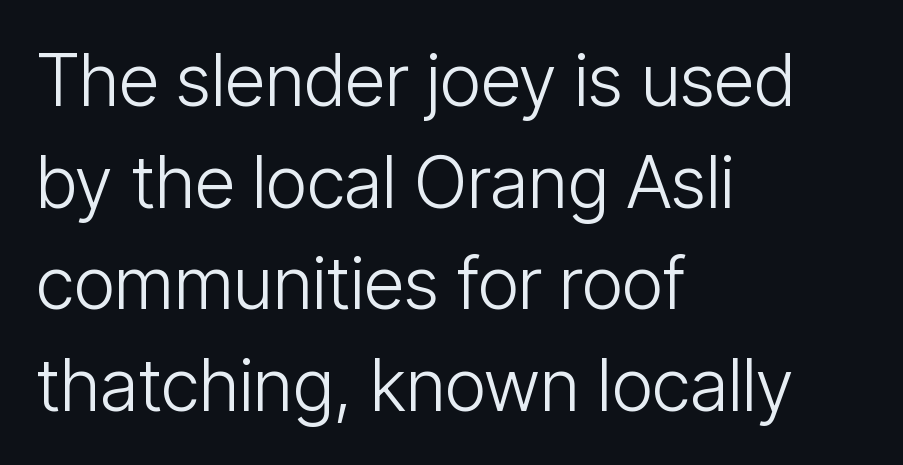
The image shows 72 px light, condensed sans-serif type, upright; set left-aligned, normal line spacing (1.41x), normal letter spacing, not underlined; low stroke contrast and a medium x-height.
